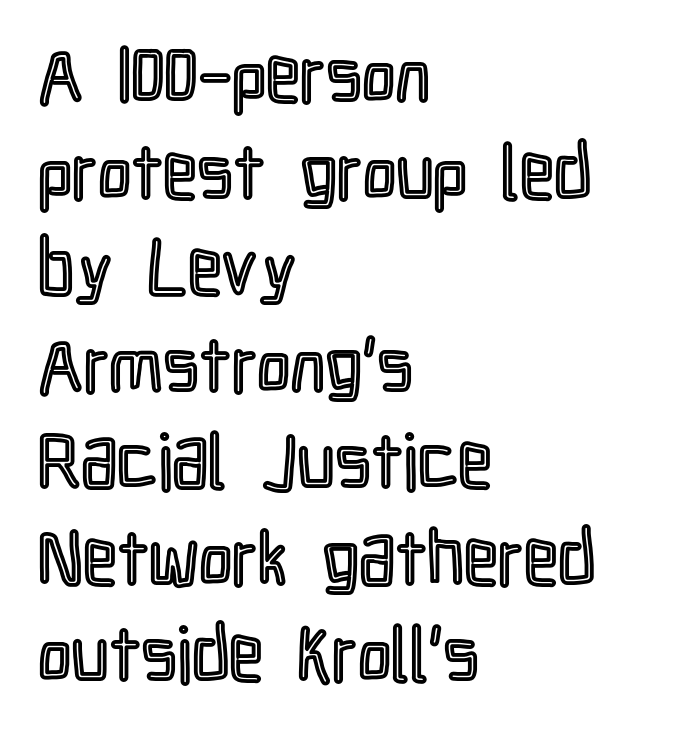
Check under the words: just untouched page. Short and long lines alike share a common starting point at left. Ordinary non-slanted type is in use. Students, observe: this is what conventionally led text looks like. Nobody touched the tracking dial on this one. Varying glyph widths throughout — classic text-font behaviour.
